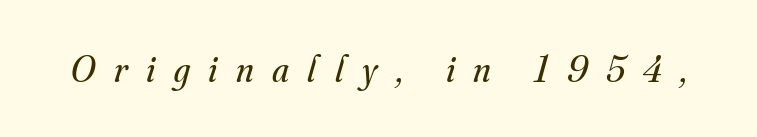
{"serif": "yes", "italic": "yes", "lean": "right", "slant_degrees": 16, "bold": "no", "weight": "regular", "width": "normal", "stroke_contrast": "medium", "x_height": "small", "monospaced": "no", "underline": "no", "letter_spacing": "wide", "letter_spacing_em": 0.5, "glyph_px": 37}
